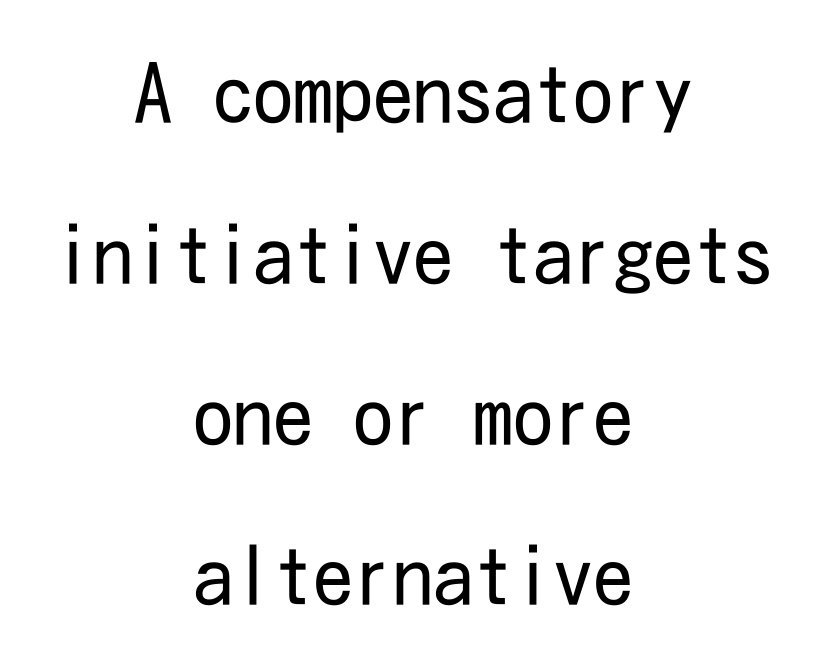
Q: Is the text bold? A: No.
Q: Is the text italic (slanted)? A: No, it is upright.
Q: Is the typeface a serif or a sans-serif typeface? A: Sans-serif.
Q: Is the text underlined? A: No.
Q: How is the paragraph aligned? A: Centered.
Q: Is the spacing between letters normal or unusually wide? A: Normal.
Q: Is the spacing between lines tight, normal or loose? A: Loose.
Q: Width (condensed, normal, or wide)? A: Condensed.
Q: Stroke contrast? A: Low.
Q: x-height? A: Medium.
